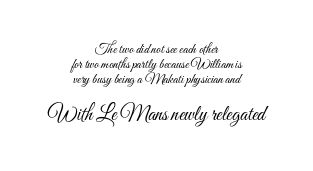
Default kerning and tracking; the words read as compact shapes. Each line is balanced around a shared central axis. The lines are packed closely together with very little leading. Words float on clear page, feet unadorned. Larger block? The one below; the one above is distinctly smaller.
